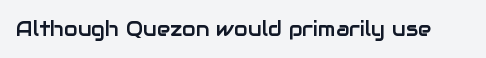
Q: Is the text italic (slanted)? A: No, it is upright.
Q: Is the text underlined? A: No.
Q: Is the spacing between letters normal or unusually wide? A: Normal.
